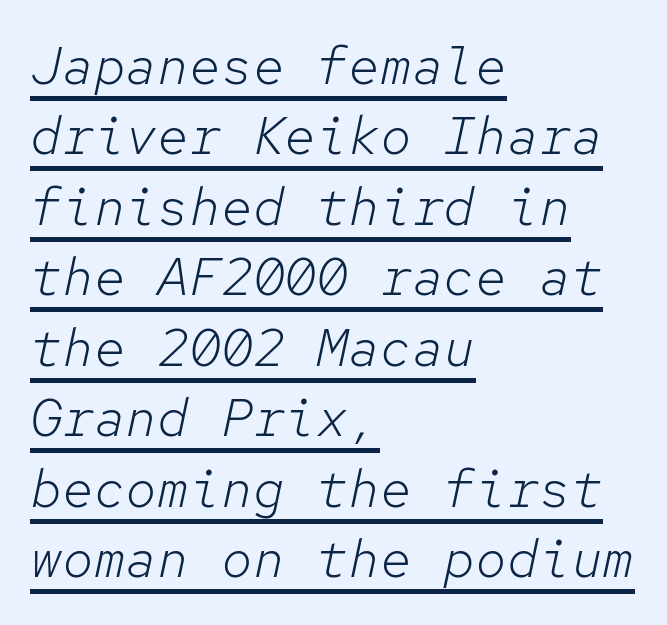
The rendering uses typewriter-style spacing with identical character cells. Would a proofreader flag this as italicized? Yes. Compared with a typical body face, this is equally light or lighter still. Each line of the rendering has a horizontal stroke beneath the glyphs. The rendering keeps characters at their native spacing. Casual observation: everything's shoved over to the left.
